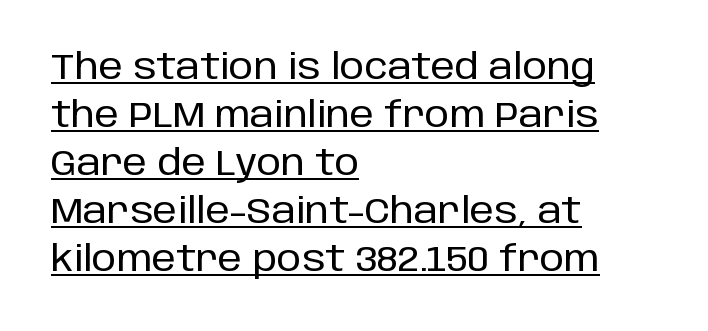
{"serif": "no", "italic": "no", "width": "normal", "stroke_contrast": "low", "x_height": "large", "monospaced": "no", "underline": "yes", "align": "left", "line_spacing": "normal", "line_spacing_ratio": 1.37, "letter_spacing": "normal", "letter_spacing_em": 0.0, "glyph_px": 35}
